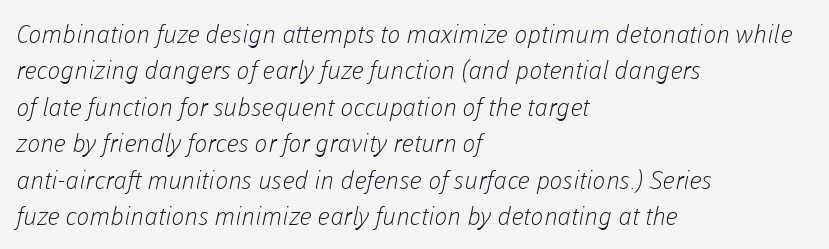
{"bold": "no", "underline": "no", "align": "left", "line_spacing": "normal", "line_spacing_ratio": 1.46, "letter_spacing": "normal", "letter_spacing_em": 0.0, "glyph_px": 25}
